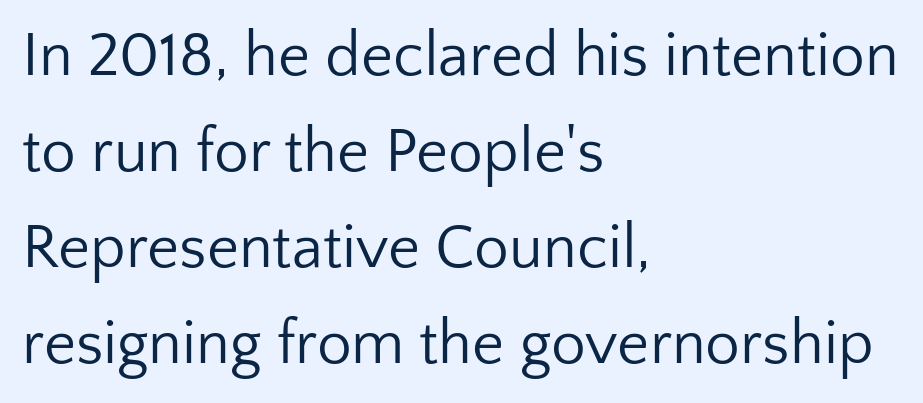
{"serif": "no", "italic": "no", "bold": "no", "weight": "regular", "width": "normal", "stroke_contrast": "low", "x_height": "medium", "monospaced": "no", "underline": "no", "align": "left", "line_spacing": "normal", "line_spacing_ratio": 1.55, "letter_spacing": "normal", "letter_spacing_em": 0.0, "glyph_px": 62}
